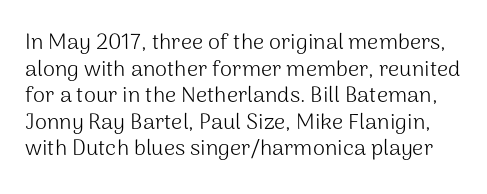
The image shows 22 px text type, upright; set line spacing 1.21x, normal letter spacing, not underlined.
